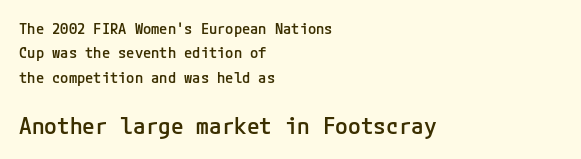
{"italic": "no", "bold": "semi", "underline": "no", "align": "left", "line_spacing": "normal", "line_spacing_ratio": 1.63, "letter_spacing": "normal", "letter_spacing_em": 0.0, "larger_block": "second", "size_ratio": 1.53, "glyph_px": 23}
